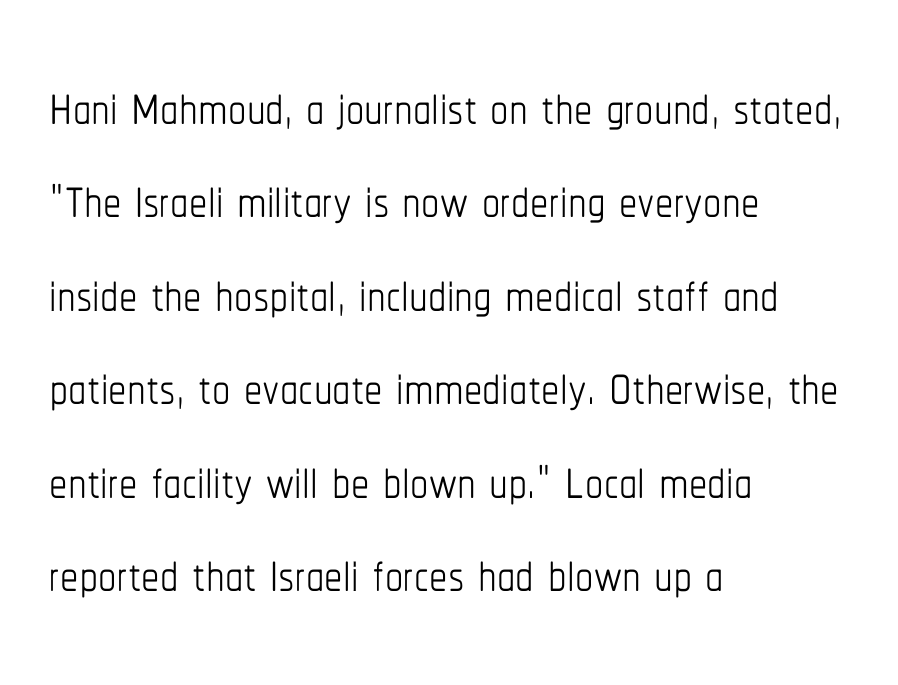
{"italic": "no", "bold": "no", "weight": "thin", "width": "condensed", "stroke_contrast": "low", "x_height": "medium", "monospaced": "no", "underline": "no", "align": "left", "line_spacing": "normal", "line_spacing_ratio": 1.28, "letter_spacing": "normal", "letter_spacing_em": 0.0, "glyph_px": 73}
